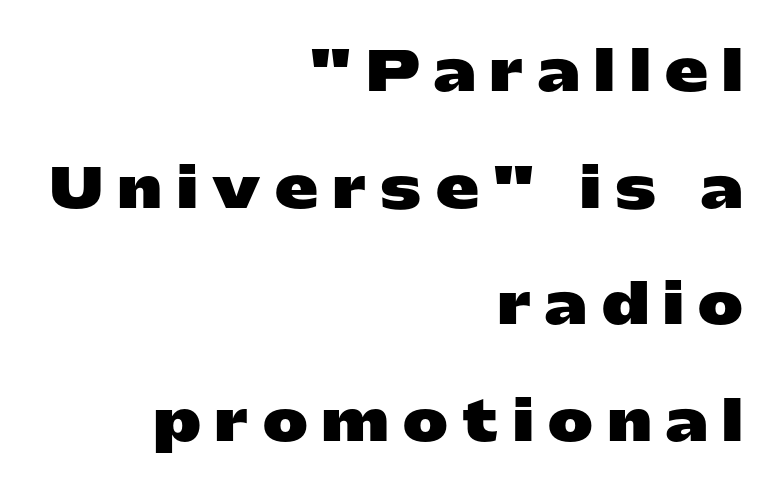
The image shows 54 px heavy, wide sans-serif type, upright; set right-aligned, loose line spacing (2.16x), unusually wide letter spacing (+0.27 em), not underlined; low stroke contrast and a medium x-height.
